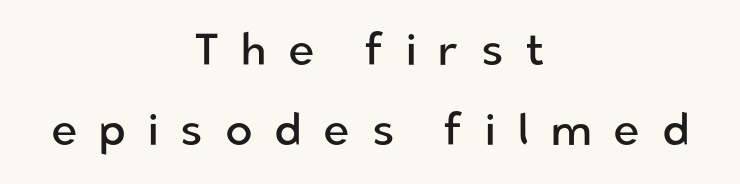
The image shows 45 px regular-weight sans-serif type, upright; set centered, line spacing 1.78x, unusually wide letter spacing (+0.48 em), not underlined; low stroke contrast and a medium x-height.
